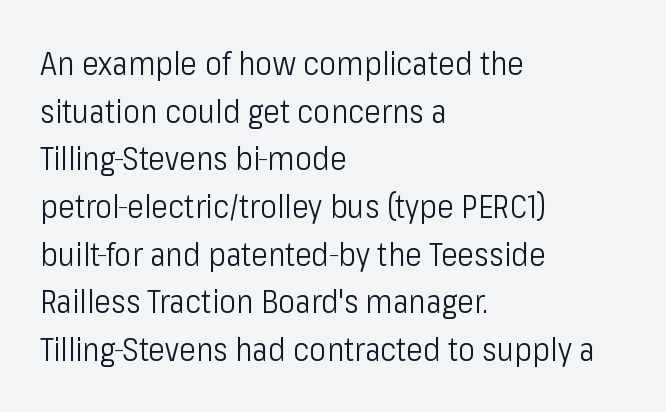
The rendering uses natural spacing where letterforms have individual widths. I'd call this a sans setting — the letters go barefoot. The lettering holds an erect, upright posture throughout. The typeface has the unassuming heft of standard copy or less.
